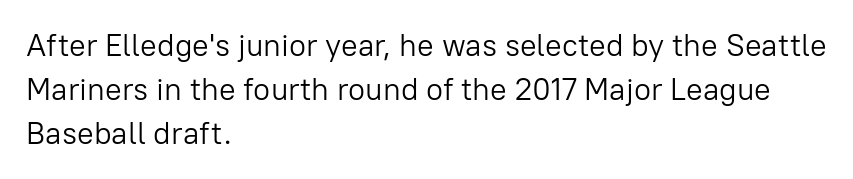
The image shows 31 px light sans-serif type, upright; set left-aligned, normal line spacing (1.42x), normal letter spacing, not underlined; low stroke contrast and a medium x-height.
